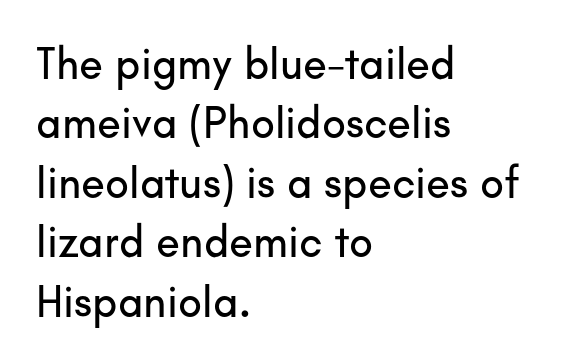
Q: Is the text italic (slanted)? A: No, it is upright.
Q: Is the typeface a serif or a sans-serif typeface? A: Sans-serif.
Q: Is the text underlined? A: No.
Q: How is the paragraph aligned? A: Left-aligned.
Q: Is the spacing between letters normal or unusually wide? A: Normal.
Q: Is the spacing between lines tight, normal or loose? A: Normal.
Q: Width (condensed, normal, or wide)? A: Normal.
Q: Stroke contrast? A: Low.
Q: x-height? A: Small.
Q: Monospaced? A: No.
